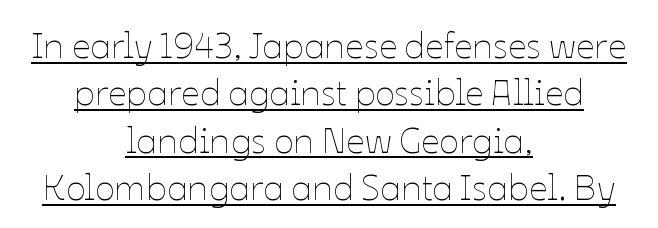
Is the letter spacing exaggerated? No — it looks like the ordinary default. The lines sit at an ordinary, default distance from one another. The typesetting does not lean heavy: it is not bold. This sample uses an upright cut, with every glyph sitting square on the baseline.
